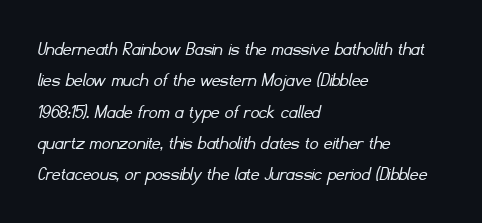
Q: Is the text bold? A: No.
Q: Is the text underlined? A: No.
Q: How is the paragraph aligned? A: Left-aligned.
Q: Is the spacing between letters normal or unusually wide? A: Normal.
Q: Is the spacing between lines tight, normal or loose? A: Normal.
